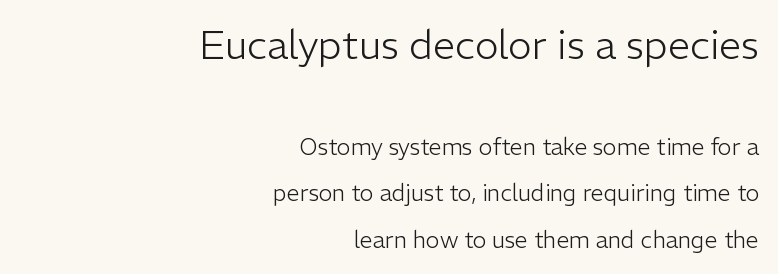
Q: Is the text bold? A: No.
Q: Is the text italic (slanted)? A: No, it is upright.
Q: Is the typeface a serif or a sans-serif typeface? A: Sans-serif.
Q: Is the text underlined? A: No.
Q: How is the paragraph aligned? A: Right-aligned.
Q: Is the spacing between letters normal or unusually wide? A: Normal.
Q: Is the spacing between lines tight, normal or loose? A: Loose.
Q: Which block of text is set in a larger size, the first (top) or the second (bottom)? A: The first (top) one.
Q: Width (condensed, normal, or wide)? A: Normal.
Q: Stroke contrast? A: Low.
Q: x-height? A: Medium.
Q: Monospaced? A: No.
